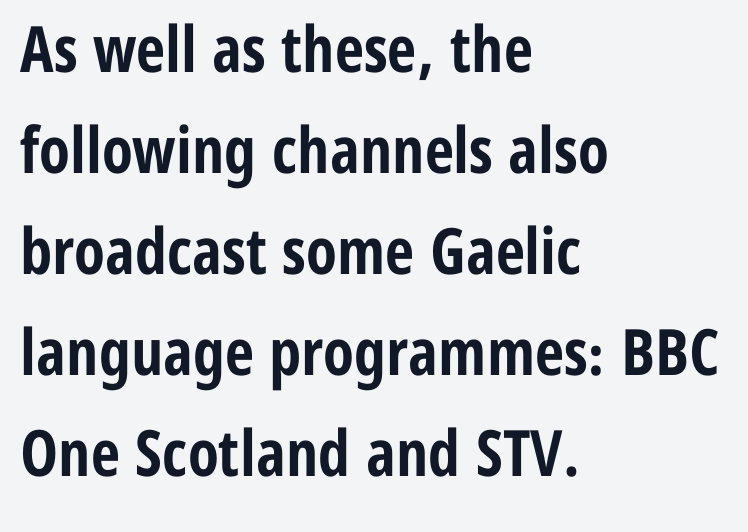
The image shows 64 px bold, condensed sans-serif type, upright; set left-aligned, normal line spacing (1.58x), normal letter spacing, not underlined; low stroke contrast and a medium x-height.
